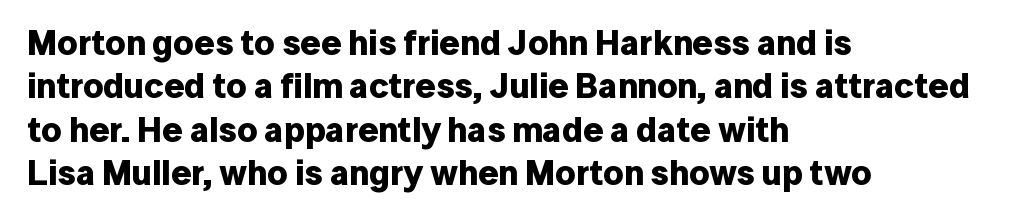
{"serif": "no", "italic": "no", "bold": "yes", "weight": "bold", "width": "normal", "stroke_contrast": "low", "x_height": "medium", "monospaced": "no", "underline": "no", "align": "left", "line_spacing_ratio": 1.24, "letter_spacing": "normal", "letter_spacing_em": 0.0, "glyph_px": 35}
